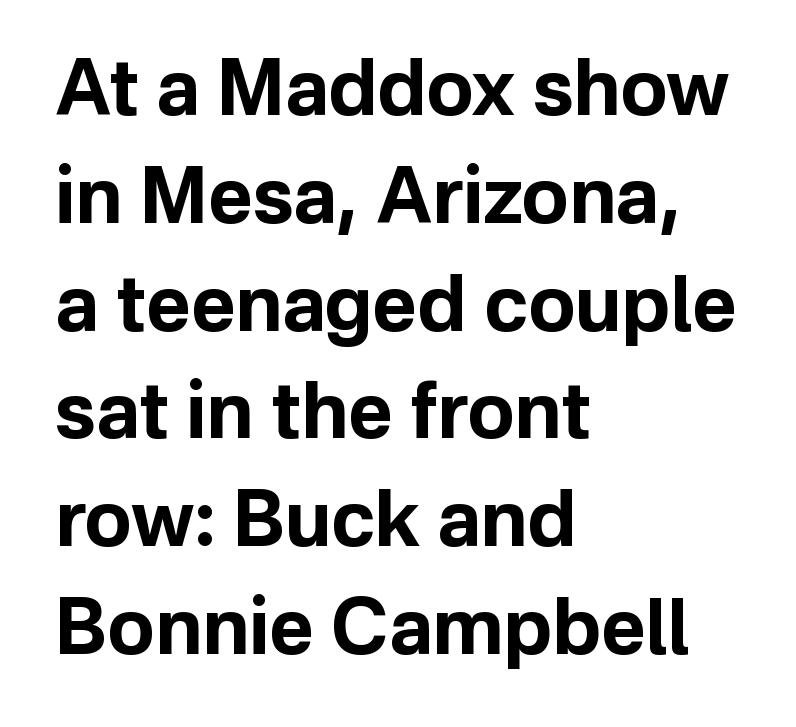
The image shows 77 px bold sans-serif type, upright; set left-aligned, normal line spacing (1.4x), normal letter spacing, not underlined; low stroke contrast and a medium x-height.
